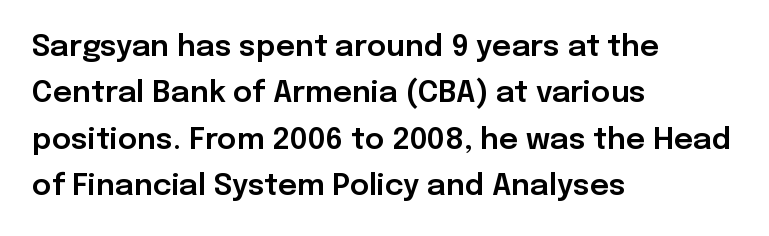
The words here are not underlined. The typography opts for an upright posture over an oblique one. What's the leading like? Ordinary, nothing unusual. A typesetter would call this proportional, since set widths differ per character.
